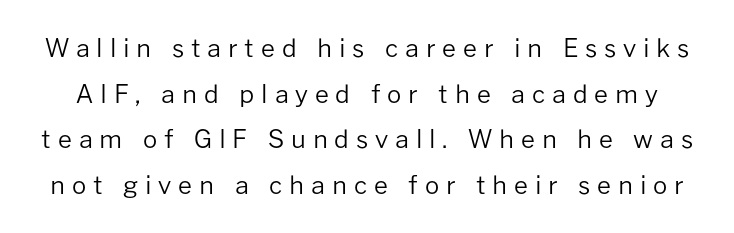
{"italic": "no", "bold": "no", "underline": "no", "line_spacing_ratio": 1.83, "letter_spacing": "wide", "letter_spacing_em": 0.27, "glyph_px": 25}
